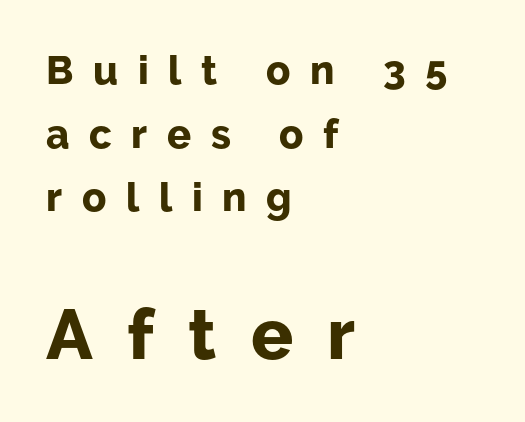
Which chunk is bigger? The second one — the bottom block dwarfs the top. Regarding serifs, this sample does without them. The face used here is proportionally spaced, like ordinary book or web type. Rule under the text: the space is simply empty.
